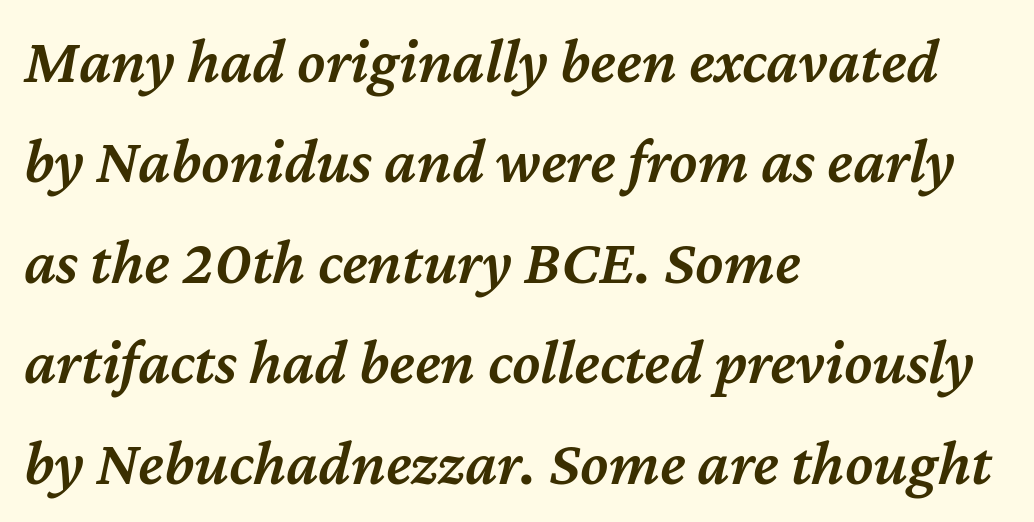
Q: Is the text bold? A: Semi-bold.
Q: Is the text italic (slanted)? A: Yes, it leans right by about 12 degrees.
Q: Is the text underlined? A: No.
Q: How is the paragraph aligned? A: Left-aligned.
Q: Is the spacing between letters normal or unusually wide? A: Normal.
Q: Is the spacing between lines tight, normal or loose? A: Normal.
Q: Width (condensed, normal, or wide)? A: Normal.
Q: Stroke contrast? A: Medium.
Q: x-height? A: Medium.
Q: Monospaced? A: No.
